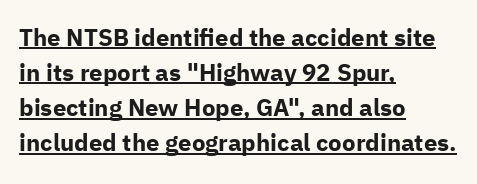
The image shows 24 px bold type, upright; set left-aligned, normal line spacing (1.46x), normal letter spacing, underlined.
